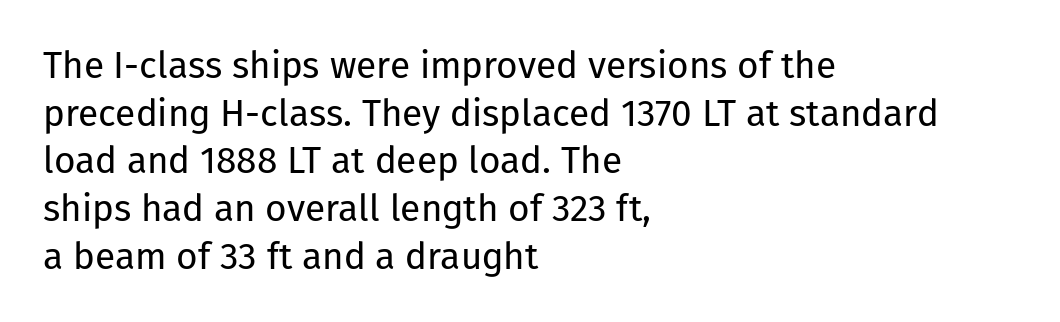
Is this a heavy cut? Hardly; it is regular or lighter. How are the letters spaced? Ordinarily, with no added tracking. The ragged edge is on the right, which tells us the setting is flush left. Characters remain perfectly vertical along every line. This sample has the flowing, uneven cadence of proportional lettering. The area under the type is left untouched.
